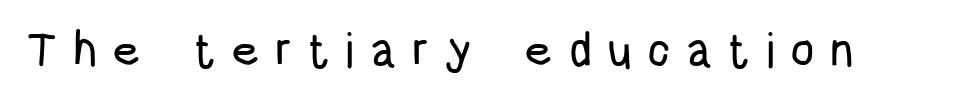
Q: Is the text italic (slanted)? A: No, it is upright.
Q: Is the typeface a serif or a sans-serif typeface? A: Sans-serif.
Q: Is the text underlined? A: No.
Q: Is the spacing between letters normal or unusually wide? A: Unusually wide.
Q: Width (condensed, normal, or wide)? A: Condensed.
Q: Stroke contrast? A: Low.
Q: x-height? A: Large.
Q: Monospaced? A: No.
